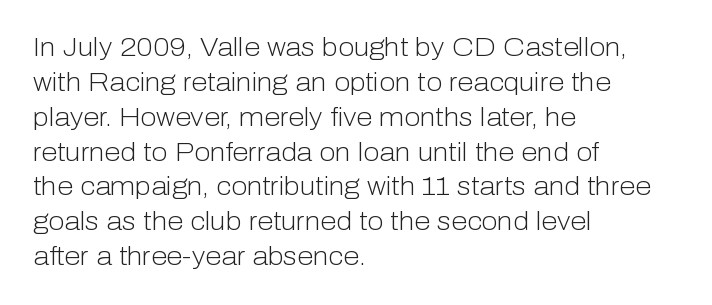
{"italic": "no", "bold": "no", "underline": "no", "align": "left", "line_spacing": "normal", "line_spacing_ratio": 1.34, "letter_spacing": "normal", "letter_spacing_em": 0.0, "glyph_px": 26}
